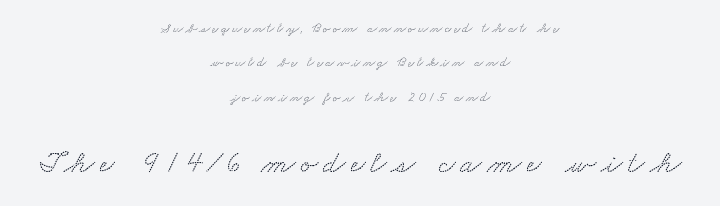
The image shows 32 px wide serif type; set centered, loose line spacing (2.45x), not underlined; the second (bottom) block is 2.29x larger; low stroke contrast and a small x-height.
